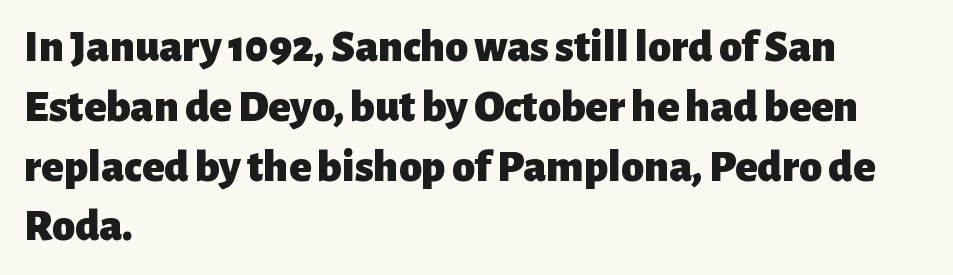
Q: Is the text bold? A: Yes.
Q: Is the text italic (slanted)? A: No, it is upright.
Q: Is the typeface a serif or a sans-serif typeface? A: Sans-serif.
Q: Is the text underlined? A: No.
Q: How is the paragraph aligned? A: Left-aligned.
Q: Is the spacing between letters normal or unusually wide? A: Normal.
Q: Is the spacing between lines tight, normal or loose? A: Normal.
Q: Width (condensed, normal, or wide)? A: Normal.
Q: Stroke contrast? A: Low.
Q: x-height? A: Medium.
Q: Monospaced? A: No.
